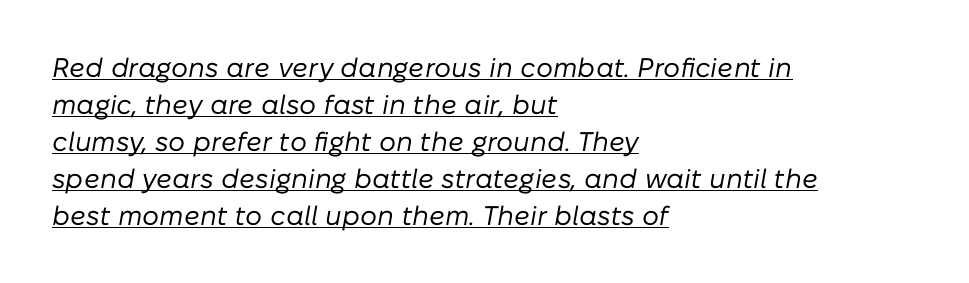
{"italic": "yes", "lean": "right", "slant_degrees": 10, "bold": "no", "underline": "yes", "align": "left", "line_spacing": "normal", "line_spacing_ratio": 1.37, "letter_spacing": "normal", "letter_spacing_em": 0.0, "glyph_px": 27}
